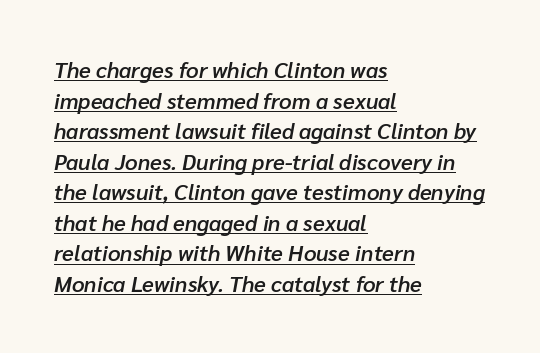
The image shows 22 px text type, italic (leaning right); set left-aligned, normal line spacing (1.39x), normal letter spacing, underlined.
